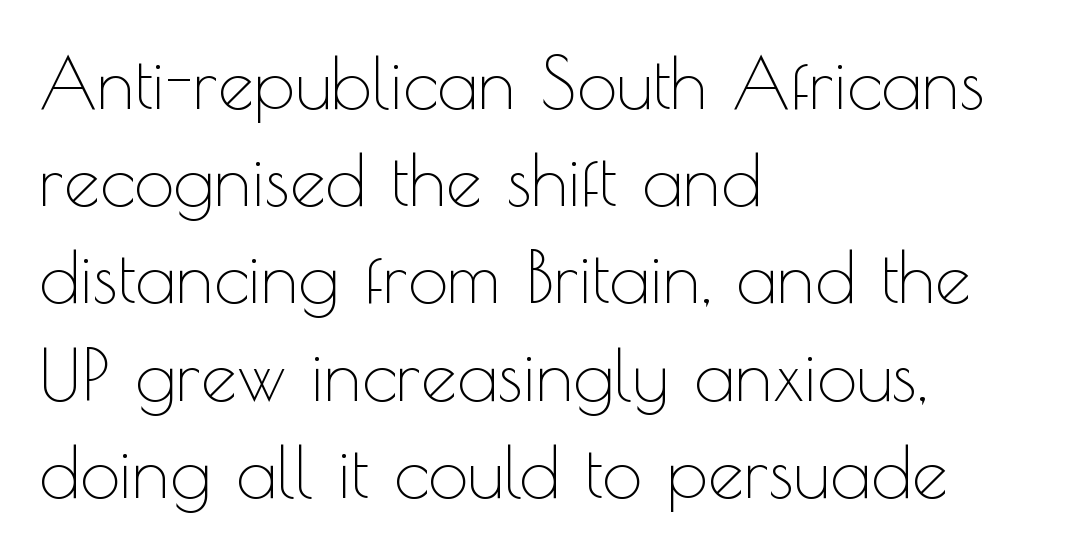
The image shows 72 px thin sans-serif type, upright; set left-aligned, normal line spacing (1.35x), normal letter spacing, not underlined; a small x-height.
